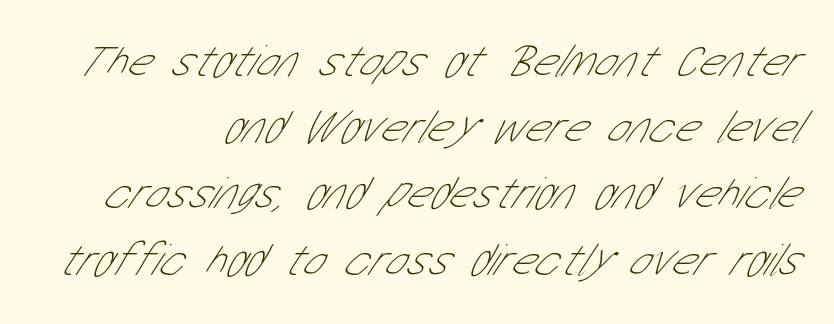
{"serif": "no", "bold": "no", "weight": "thin", "width": "condensed", "stroke_contrast": "low", "x_height": "medium", "monospaced": "no", "underline": "no", "align": "right", "line_spacing": "normal", "line_spacing_ratio": 1.44, "letter_spacing": "normal", "letter_spacing_em": 0.0, "glyph_px": 46}
